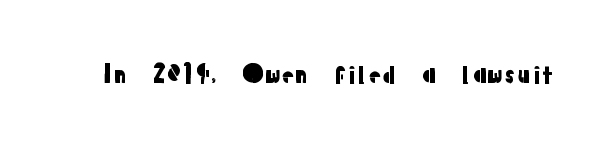
Q: Is the text italic (slanted)? A: No, it is upright.
Q: Is the text underlined? A: No.
Q: Is the spacing between letters normal or unusually wide? A: Normal.
